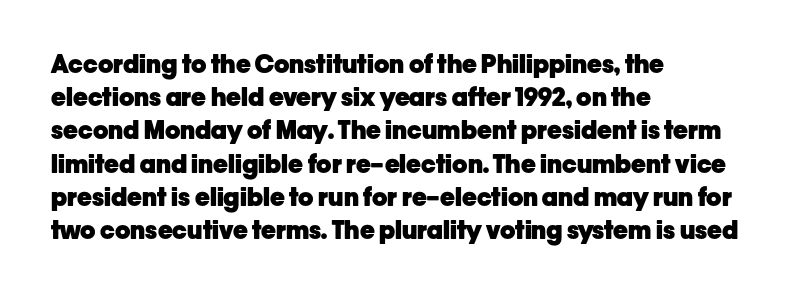
Q: Is the text bold? A: Yes.
Q: Is the text italic (slanted)? A: No, it is upright.
Q: Is the text underlined? A: No.
Q: How is the paragraph aligned? A: Left-aligned.
Q: Is the spacing between letters normal or unusually wide? A: Normal.
Q: Is the spacing between lines tight, normal or loose? A: Normal.
